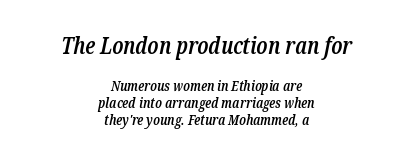
{"italic": "yes", "lean": "right", "slant_degrees": 12, "bold": "semi", "underline": "no", "align": "center", "line_spacing_ratio": 1.23, "letter_spacing": "normal", "letter_spacing_em": 0.0, "larger_block": "first", "size_ratio": 1.64, "glyph_px": 23}
